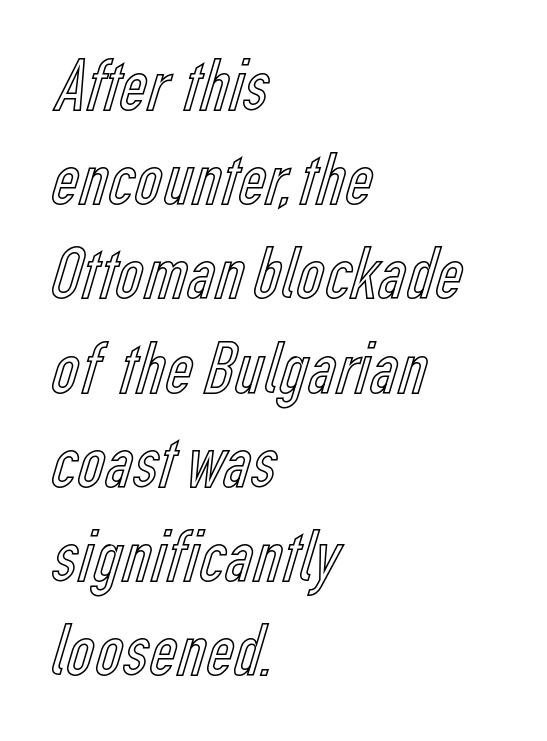
Nothing unusual about the tracking: characters are spaced as the font intends. Typeset ragged right — the left edge is the straight one. Think of a printed novel: that variable character pitch is what you see here. Beneath every word, the page is bare.
